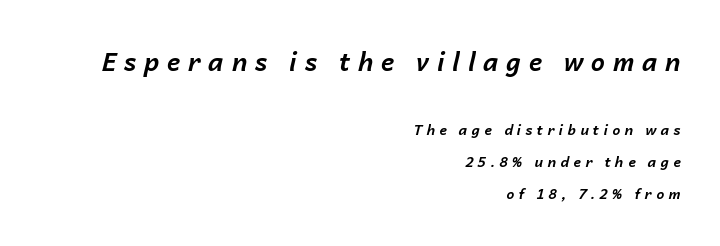
{"italic": "yes", "lean": "right", "slant_degrees": 14, "bold": "yes", "underline": "no", "align": "right", "line_spacing": "loose", "line_spacing_ratio": 2.29, "letter_spacing": "wide", "letter_spacing_em": 0.31, "larger_block": "first", "size_ratio": 1.79, "glyph_px": 25}
